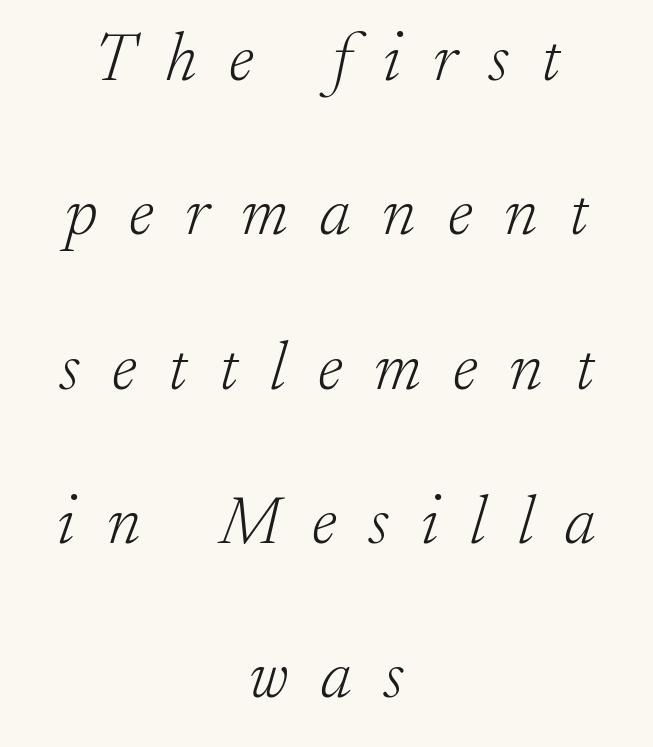
The rag falls on both sides of this text block equally. This rendering widens character spacing well past its baseline value. If you drew a line through each stem, it would be angled. Looks like regular typesetting: each glyph gets only the width it needs. The passage shown stacks its lines with a broad gap.
